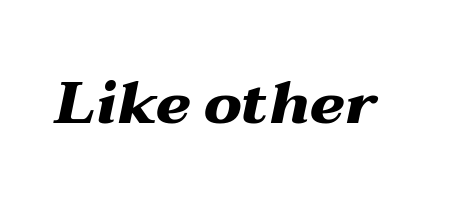
The image shows 58 px heavy, wide type, italic (leaning right); set normal letter spacing, not underlined; medium stroke contrast and a medium x-height.
